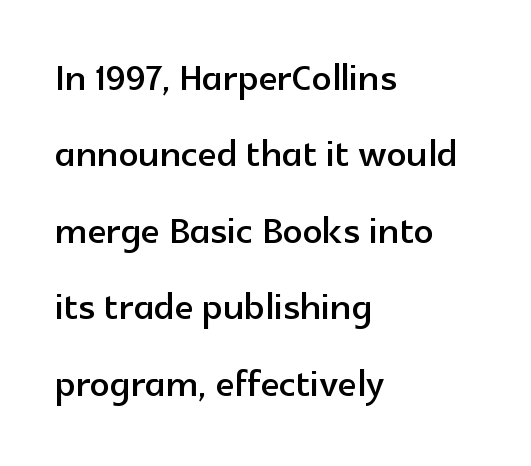
Q: Is the text italic (slanted)? A: No, it is upright.
Q: Is the typeface a serif or a sans-serif typeface? A: Sans-serif.
Q: Is the text underlined? A: No.
Q: How is the paragraph aligned? A: Left-aligned.
Q: Is the spacing between letters normal or unusually wide? A: Normal.
Q: Is the spacing between lines tight, normal or loose? A: Normal.
Q: Width (condensed, normal, or wide)? A: Normal.
Q: x-height? A: Medium.
Q: Monospaced? A: No.
